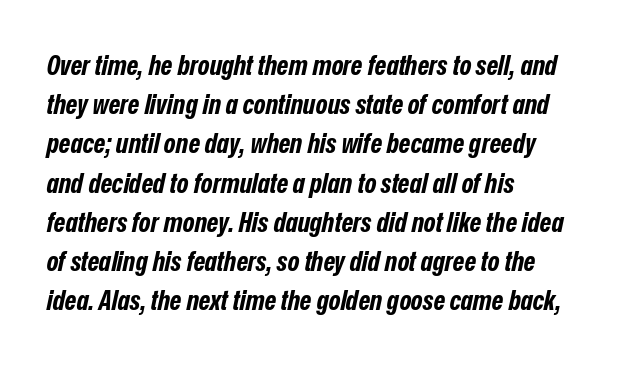
The image shows 28 px bold, condensed type, italic (leaning right); set left-aligned, normal line spacing (1.4x), normal letter spacing, not underlined; low stroke contrast and a medium x-height.
